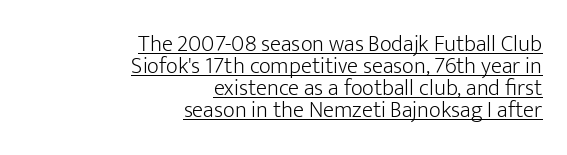
Is the block centered? No — it sits flush against the right margin. Beneath each row of characters lies a ruled line. A typesetter would call this zero additional tracking. How would I describe the line gaps? Narrow and economical. Vertical strokes here are truly vertical. The letterforms sit at book weight or below.
